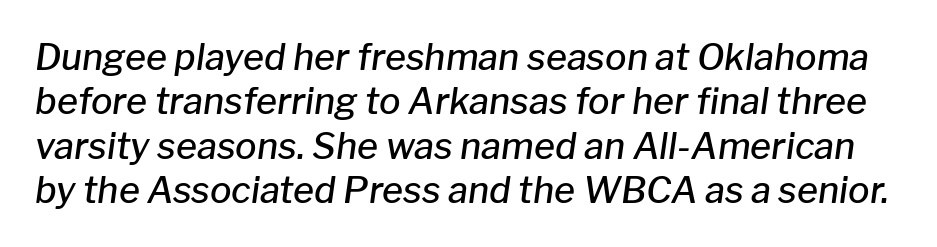
Q: Is the text bold? A: Semi-bold.
Q: Is the text italic (slanted)? A: Yes, it leans right by about 8 degrees.
Q: Is the text underlined? A: No.
Q: Is the spacing between letters normal or unusually wide? A: Normal.
Q: Width (condensed, normal, or wide)? A: Normal.
Q: Stroke contrast? A: Low.
Q: x-height? A: Medium.
Q: Monospaced? A: No.
